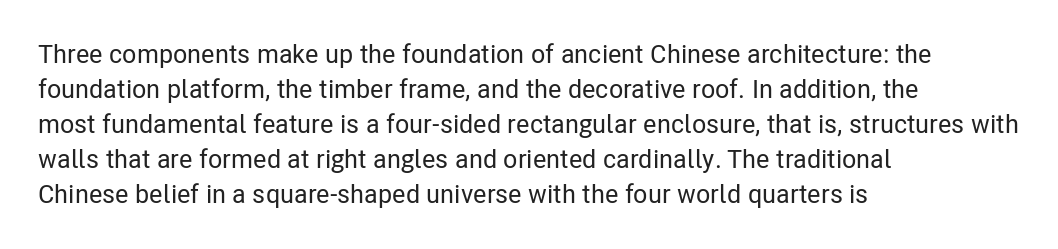
{"italic": "no", "underline": "no", "align": "left", "line_spacing": "normal", "line_spacing_ratio": 1.35, "letter_spacing": "normal", "letter_spacing_em": 0.0, "glyph_px": 26}
